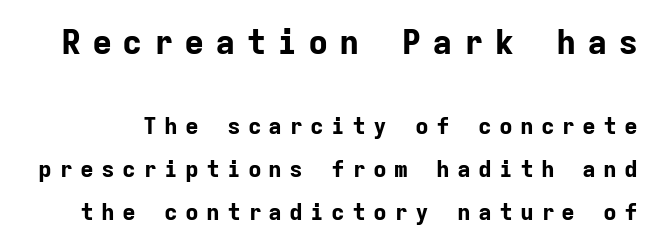
Q: Is the text bold? A: Yes.
Q: Is the text italic (slanted)? A: No, it is upright.
Q: Is the typeface a serif or a sans-serif typeface? A: Sans-serif.
Q: Is the text underlined? A: No.
Q: Is the spacing between letters normal or unusually wide? A: Unusually wide.
Q: Which block of text is set in a larger size, the first (top) or the second (bottom)? A: The first (top) one.
Q: Width (condensed, normal, or wide)? A: Normal.
Q: Stroke contrast? A: Low.
Q: x-height? A: Medium.
Q: Monospaced? A: Yes.
